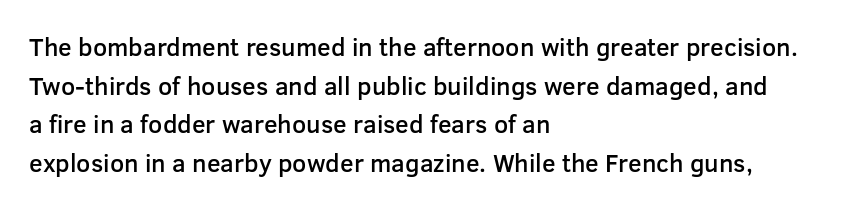
Quick note: underline off. The passage is arranged the way most books set body copy — flush left. Quick note: interline space is typical. Posture: vertical. The letters sit at their default tracking, neither squeezed nor spread.
